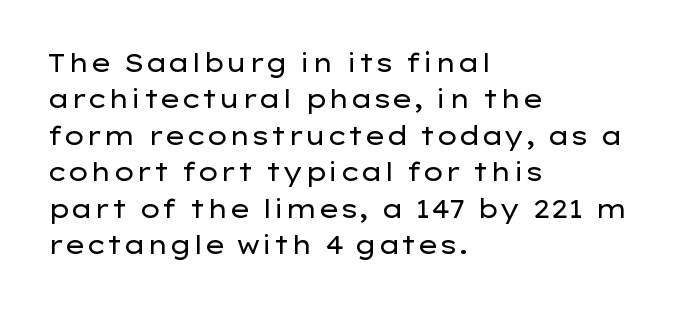
{"italic": "no", "bold": "no", "underline": "no", "align": "left", "line_spacing": "normal", "line_spacing_ratio": 1.46, "letter_spacing": "normal", "letter_spacing_em": 0.0, "glyph_px": 25}
